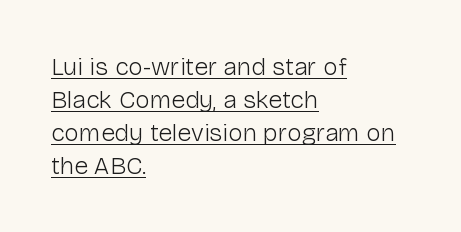
Is the letter spacing exaggerated? No — it looks like the ordinary default. Designer's note — italics off, roman on. Students, observe: this is what conventionally led text looks like. Layout note: lines flush left. Glance below the letters and you will spot a drawn line. Stems and bowls with no extra thickness — not bold.
